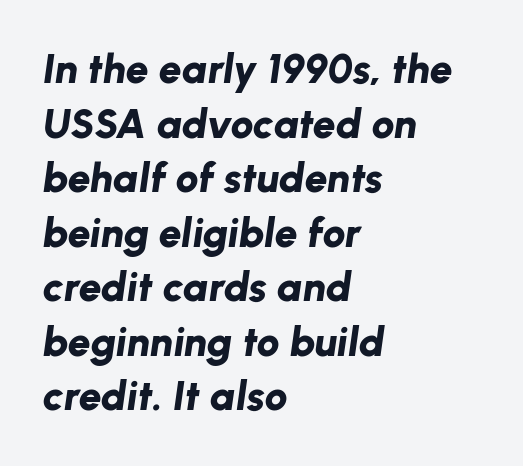
The image shows 41 px bold type, italic (leaning right); set left-aligned, normal line spacing (1.33x), normal letter spacing, not underlined; low stroke contrast and a medium x-height.
